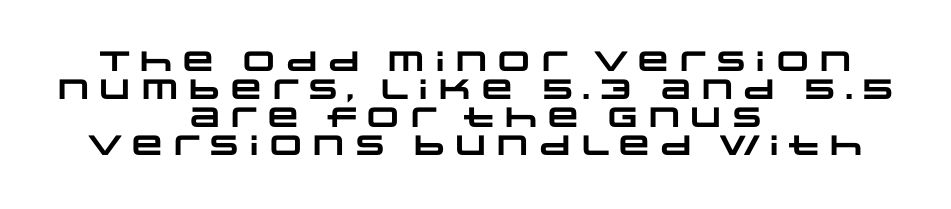
Q: Is the text bold? A: Yes.
Q: Is the typeface a serif or a sans-serif typeface? A: Sans-serif.
Q: Is the text underlined? A: No.
Q: How is the paragraph aligned? A: Centered.
Q: Is the spacing between letters normal or unusually wide? A: Normal.
Q: Is the spacing between lines tight, normal or loose? A: Tight.
Q: Width (condensed, normal, or wide)? A: Wide.
Q: Stroke contrast? A: Low.
Q: x-height? A: Large.
Q: Monospaced? A: No.
